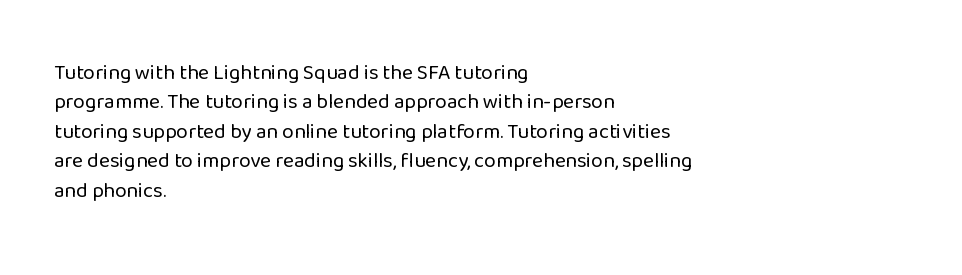
Q: Is the text bold? A: No.
Q: Is the text italic (slanted)? A: No, it is upright.
Q: Is the text underlined? A: No.
Q: How is the paragraph aligned? A: Left-aligned.
Q: Is the spacing between letters normal or unusually wide? A: Normal.
Q: Is the spacing between lines tight, normal or loose? A: Normal.
